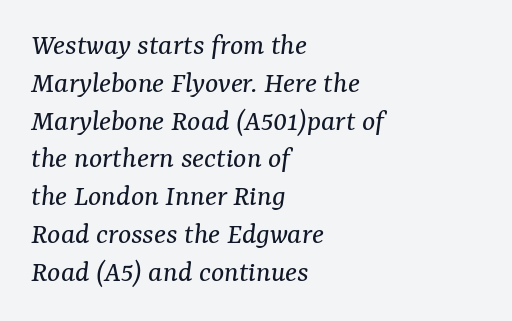
Q: Is the text bold? A: No.
Q: Is the text italic (slanted)? A: Yes, it leans right by about 7 degrees.
Q: Is the typeface a serif or a sans-serif typeface? A: Serif.
Q: Is the text underlined? A: No.
Q: How is the paragraph aligned? A: Left-aligned.
Q: Is the spacing between letters normal or unusually wide? A: Normal.
Q: Width (condensed, normal, or wide)? A: Normal.
Q: Stroke contrast? A: Medium.
Q: x-height? A: Medium.
Q: Monospaced? A: No.
